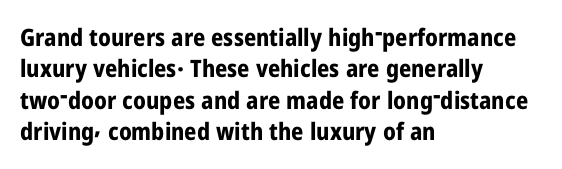
Caption: standard tracking, unaltered. In CSS terms this would be text-align: left. Unlike italic type, these characters show no tilt at all. A dark, heavy texture on the line: the type is bold.
